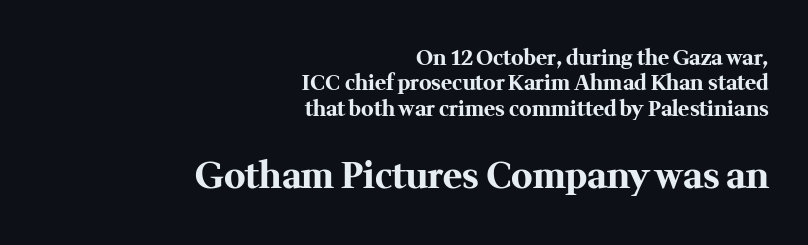
{"serif": "yes", "italic": "no", "bold": "yes", "weight": "bold", "width": "normal", "stroke_contrast": "medium", "x_height": "medium", "monospaced": "no", "underline": "no", "align": "right", "line_spacing_ratio": 1.21, "letter_spacing": "normal", "letter_spacing_em": 0.0, "larger_block": "second", "size_ratio": 1.71, "glyph_px": 36}
